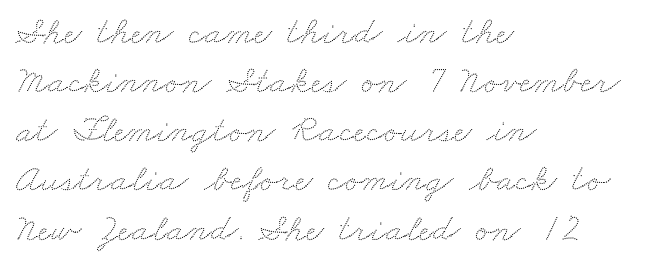
The image shows 39 px wide type; set left-aligned, normal line spacing (1.26x), normal letter spacing, not underlined; low stroke contrast and a small x-height.
